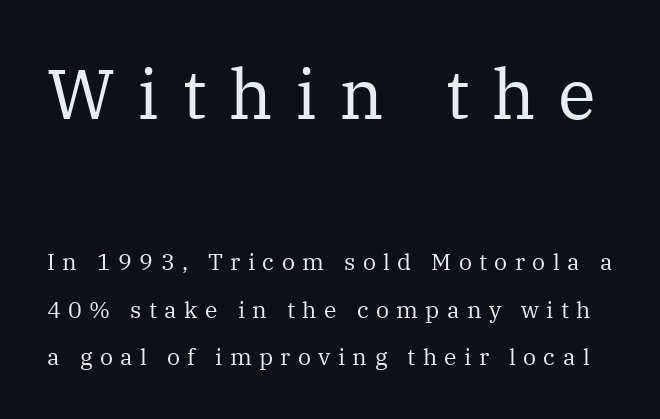
Character size in the leading block exceeds that of the trailing block. Letters rest on an invisible, unmarked baseline. Regarding serifs, this sample has them. Vertical spacing — loose. The letters stand upright; this is a roman face. Here the designer chose a conventional face with non-uniform glyph widths.
